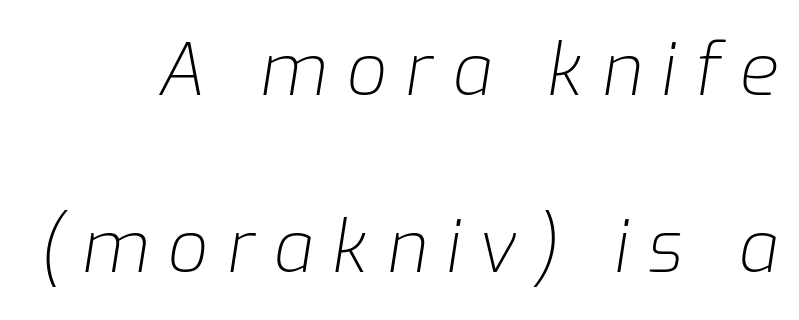
You could not count columns in this text — the font is proportionally spaced. The horizontal fit of the characters is loose and conspicuously gappy. Italic? Definitely — the glyphs are oblique. The typeface has the unassuming heft of standard copy or less. The line-height multiplier appears high, well above default. Letters rest on an invisible, unmarked baseline.
